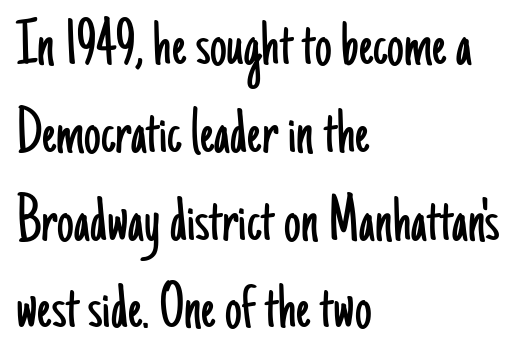
A light-to-regular cut is what we see here. This sample uses an upright cut, with every glyph sitting square on the baseline. The type is set solid horizontally, with unmodified tracking. Is this a fixed-width face? No — the glyphs have proportional, varying widths.
